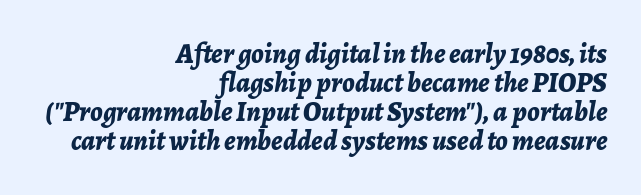
Q: Is the text bold? A: Yes.
Q: Is the text italic (slanted)? A: Yes, it leans right by about 7 degrees.
Q: Is the text underlined? A: No.
Q: How is the paragraph aligned? A: Right-aligned.
Q: Is the spacing between letters normal or unusually wide? A: Normal.
Q: Is the spacing between lines tight, normal or loose? A: Tight.
Q: Width (condensed, normal, or wide)? A: Normal.
Q: Stroke contrast? A: Low.
Q: x-height? A: Medium.
Q: Monospaced? A: No.
